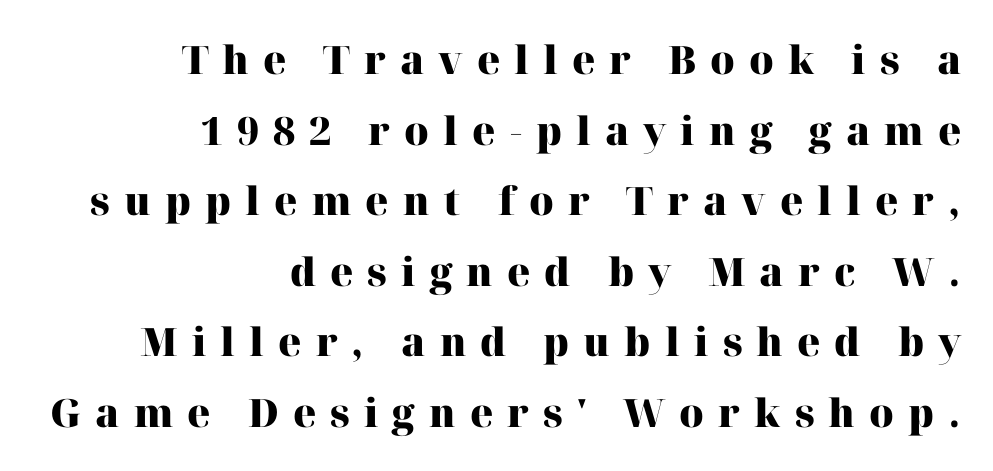
Little horizontal feet cap the strokes, marking this as serif type. The letterforms stand isolated, each surrounded by extra space. This sample has the flowing, uneven cadence of proportional lettering. Anything drawn beneath the words? Only blank space.
